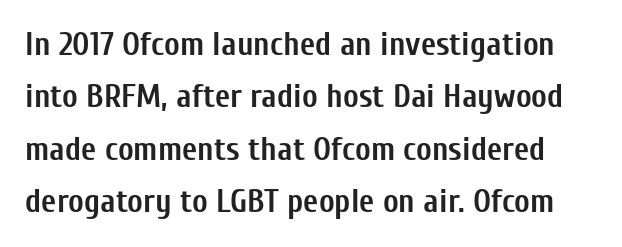
Is this a sans? Yes — the strokes have no serifs. Proportional: the letters do not fall into vertical columns. The face used here has the dense, thick strokes of a bold. Characters remain perfectly vertical along every line. If you measured baseline to baseline, you'd find a middling distance. The zone under the glyphs is completely vacant.
